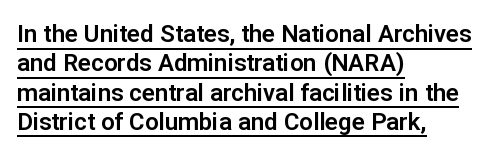
This sample uses plain, unmodified letter spacing. This rendering uses left alignment, leaving the right contour irregular. Designer's note — italics off, roman on. A typographer would call this underscored text.
